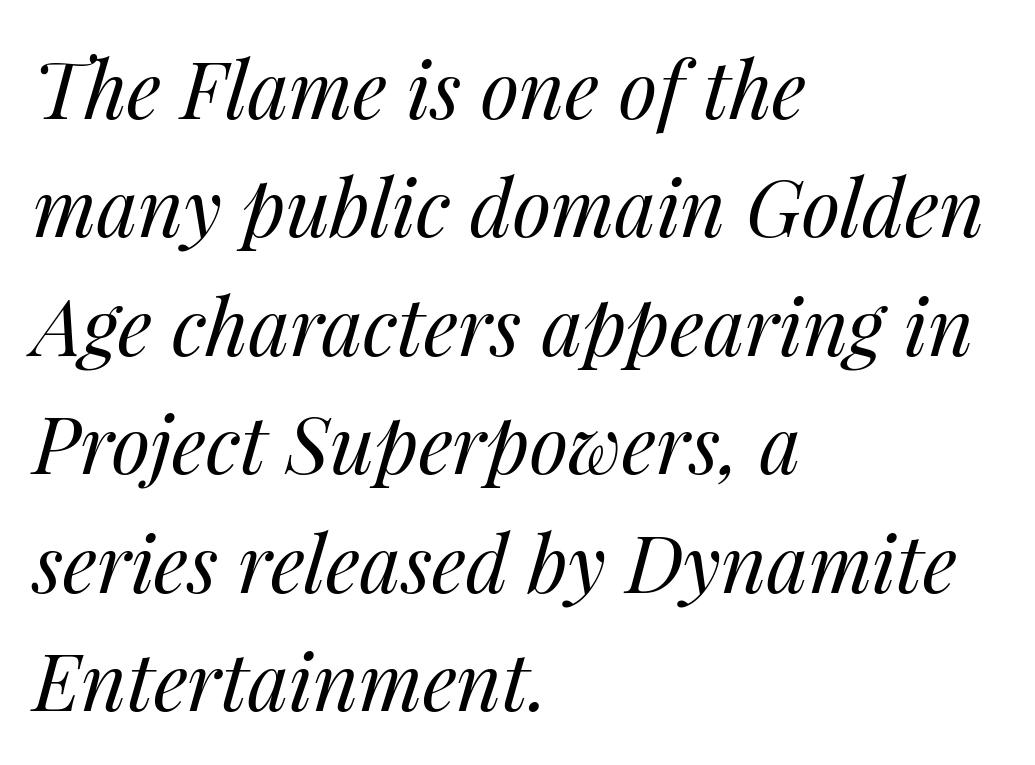
The passage is arranged the way most books set body copy — flush left. Character widths vary here, with narrow letters taking less room than wide ones. Underlining? Definitely not there. Bold? No — there's no thickening of the strokes. The horizontal fit of the characters is conventional and even.
